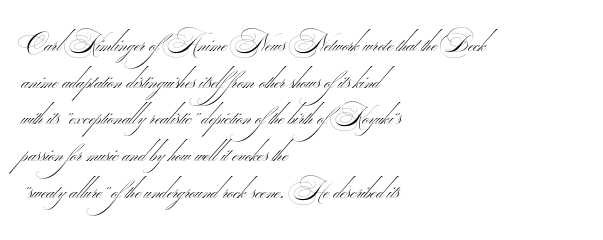
Q: Is the text bold? A: No.
Q: Is the text underlined? A: No.
Q: How is the paragraph aligned? A: Left-aligned.
Q: Is the spacing between letters normal or unusually wide? A: Normal.
Q: Is the spacing between lines tight, normal or loose? A: Normal.
